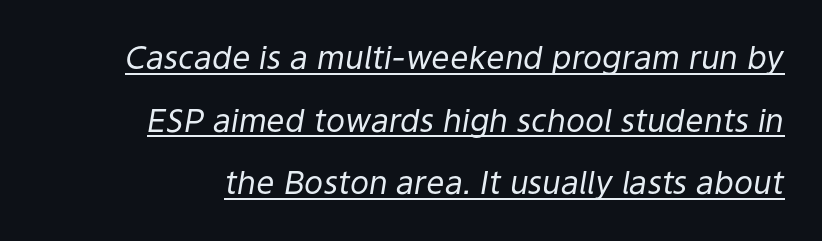
{"italic": "yes", "lean": "right", "slant_degrees": 9, "bold": "no", "weight": "regular", "width": "normal", "stroke_contrast": "low", "x_height": "medium", "monospaced": "no", "underline": "yes", "line_spacing": "loose", "line_spacing_ratio": 1.96, "letter_spacing": "normal", "letter_spacing_em": 0.0, "glyph_px": 32}
